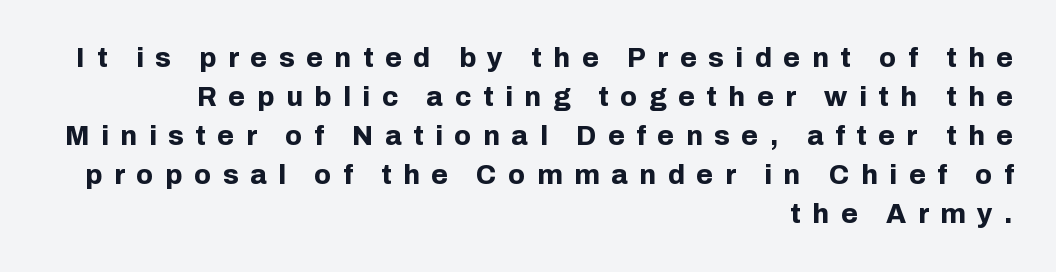
How heavy is the stroke? Heavy — this is a bold. The rendering inserts visible extra space after every character. Vertically, the passage feels balanced, rows spaced as you'd expect. Caption: multi-line text, flush right, ragged left. A bare baseline throughout the passage. Ascenders rise straight up at ninety degrees.
